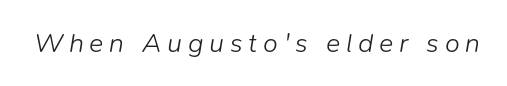
Q: Is the text bold? A: No.
Q: Is the text italic (slanted)? A: Yes, it leans right by about 9 degrees.
Q: Is the text underlined? A: No.
Q: Is the spacing between letters normal or unusually wide? A: Unusually wide.
